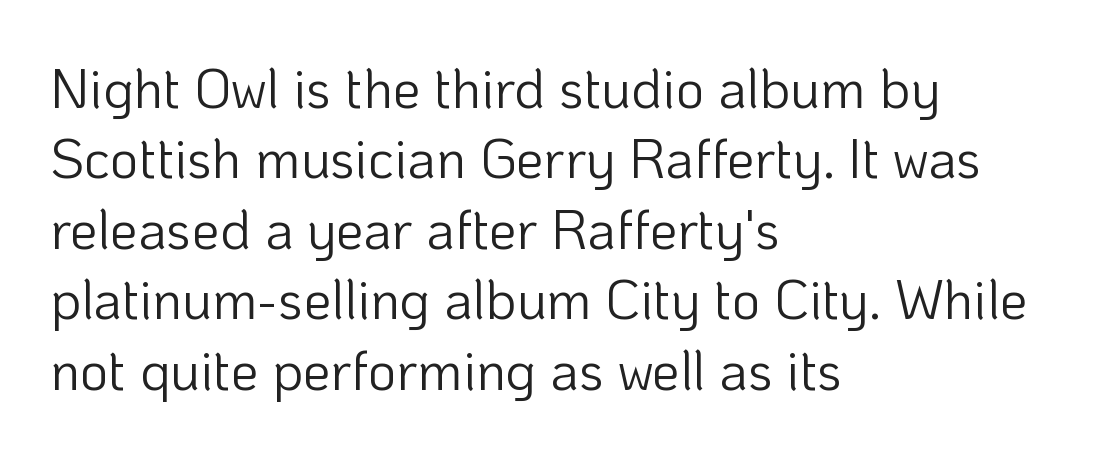
The image shows 55 px light sans-serif type, upright; set left-aligned, normal line spacing (1.28x), normal letter spacing, not underlined; low stroke contrast and a medium x-height.
